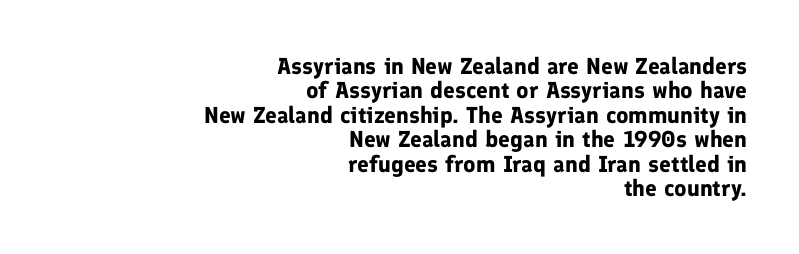
{"italic": "no", "bold": "yes", "underline": "no", "align": "right", "line_spacing": "tight", "line_spacing_ratio": 1.06, "letter_spacing": "normal", "letter_spacing_em": 0.0, "glyph_px": 23}
